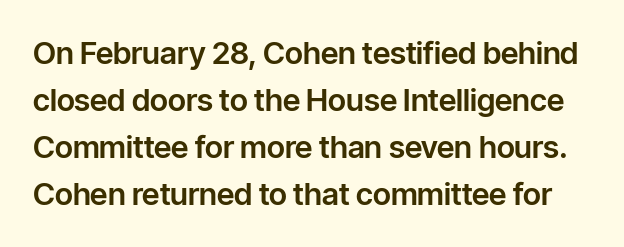
{"serif": "no", "italic": "no", "width": "normal", "stroke_contrast": "low", "x_height": "medium", "monospaced": "no", "underline": "no", "line_spacing": "normal", "line_spacing_ratio": 1.52, "letter_spacing": "normal", "letter_spacing_em": 0.0, "glyph_px": 31}
